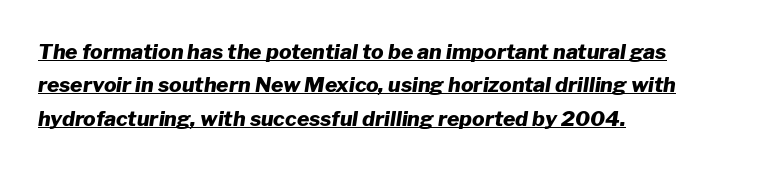
Slant detected: the letters are inclined. All the whitespace from short lines collects on the right. Tracking value appears to be zero — textbook default spacing. A rule runs beneath these lines of type. Quick note: interline space is typical.
